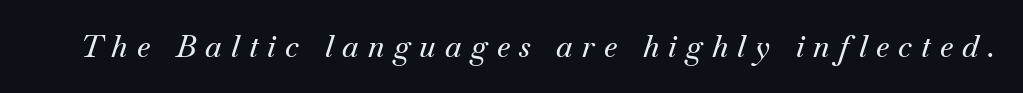
Style check: oblique. You could not count columns in this text — the font is proportionally spaced. The passage shown is typeset with a serif family. You could only call the tracking loose — the letters float apart. The glyphs are unaccompanied by any horizontal stroke below them.
